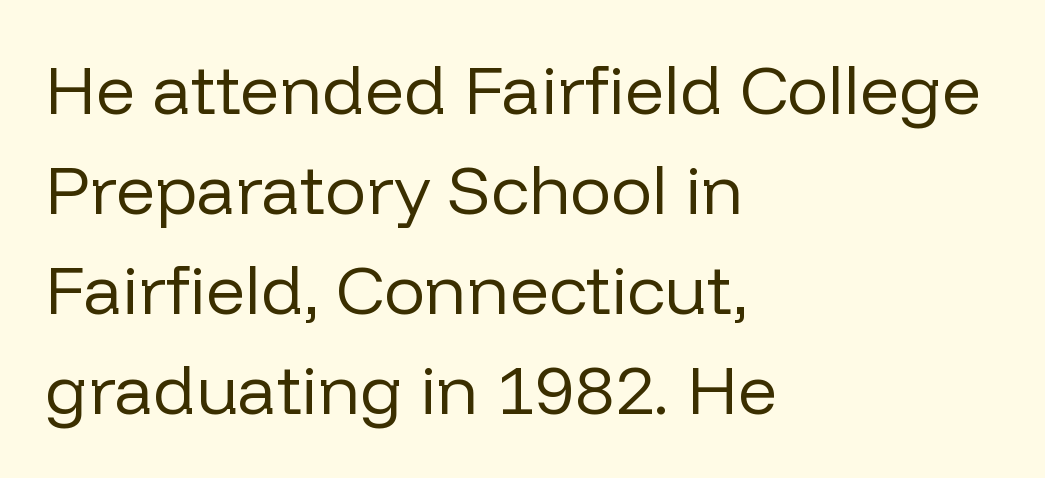
The rendering uses natural spacing where letterforms have individual widths. Letter spacing: default. Designer's note — italics off, roman on. The setting favours the left margin, as ordinary paragraphs usually do. Glance below the letters and you will spot only blank space. Vertical spacing — default.
